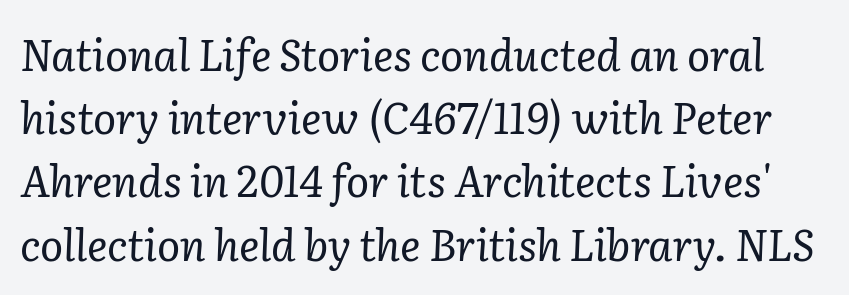
The typography opts for an oblique posture over an upright one. Underlining? Definitely not there. Vertical spacing — default. The passage shown is typed in a proportional face where columns would drift. What kind of face is this? One with serifs.
